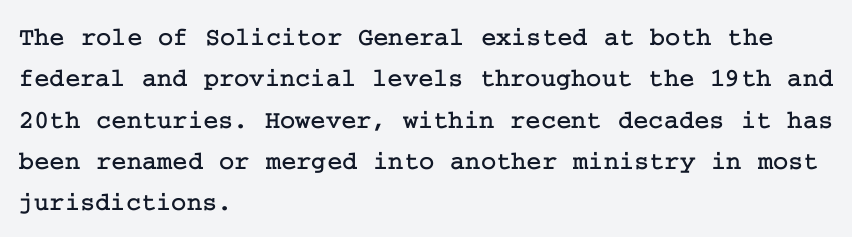
The image shows 26 px text type, upright; set left-aligned, normal line spacing (1.59x), normal letter spacing, not underlined.
